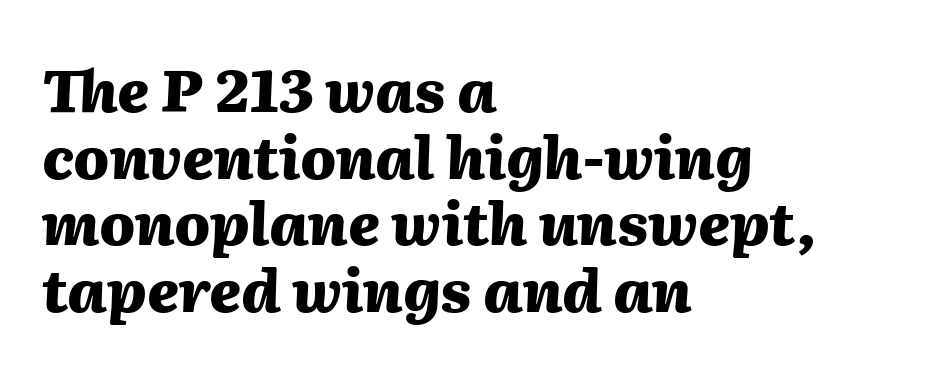
The letters are bold, with thick, heavy strokes. The glyphs look as if they've been sheared to an angle. Honestly, there is no underline to notice here at all. The block of text is dense from top to bottom, with scant space between rows. These lines are rendered in a variable-pitch font.
